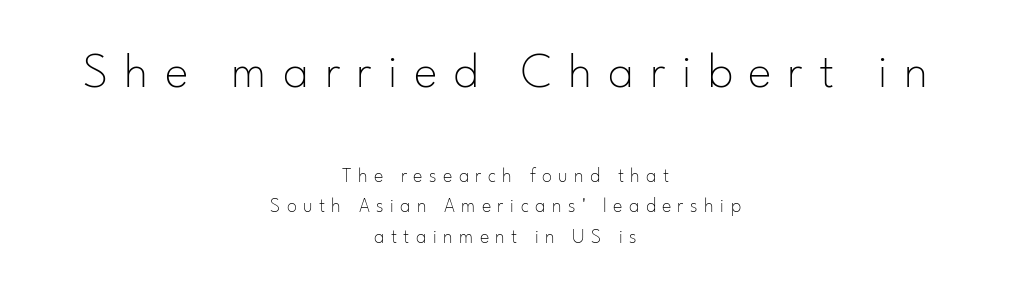
The image shows 50 px thin sans-serif type, upright; set centered, normal line spacing (1.52x), unusually wide letter spacing (+0.32 em), not underlined; the first (top) block is 2.5x larger; low stroke contrast and a small x-height.
